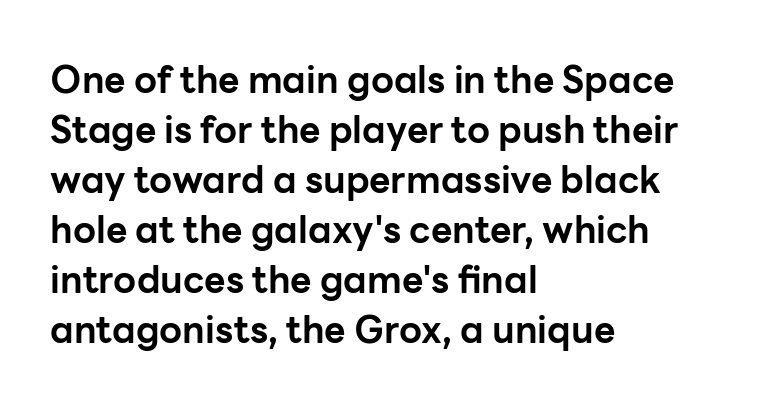
The image shows 37 px bold sans-serif type, upright; set left-aligned, normal line spacing (1.35x), normal letter spacing, not underlined; low stroke contrast and a medium x-height.
